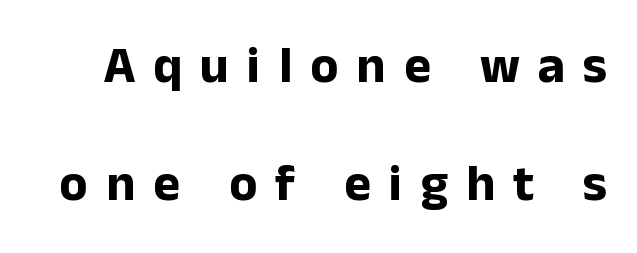
{"serif": "no", "italic": "no", "bold": "yes", "weight": "bold", "width": "normal", "stroke_contrast": "low", "x_height": "medium", "monospaced": "no", "underline": "no", "line_spacing": "loose", "line_spacing_ratio": 2.32, "letter_spacing": "wide", "letter_spacing_em": 0.36, "glyph_px": 51}
